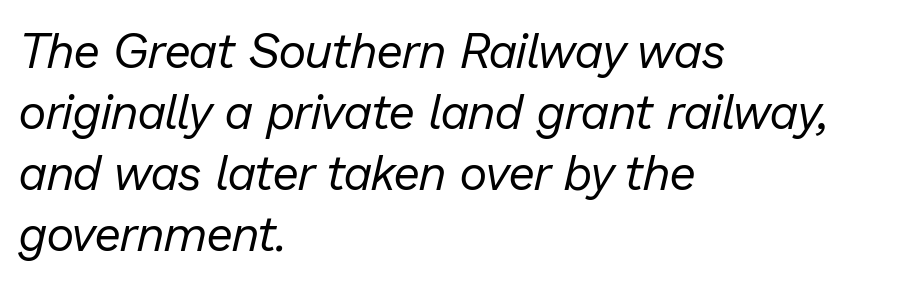
Q: Is the text bold? A: No.
Q: Is the text italic (slanted)? A: Yes, it leans right by about 13 degrees.
Q: Is the text underlined? A: No.
Q: How is the paragraph aligned? A: Left-aligned.
Q: Is the spacing between letters normal or unusually wide? A: Normal.
Q: Is the spacing between lines tight, normal or loose? A: Normal.
Q: Width (condensed, normal, or wide)? A: Normal.
Q: Stroke contrast? A: Low.
Q: x-height? A: Medium.
Q: Monospaced? A: No.
